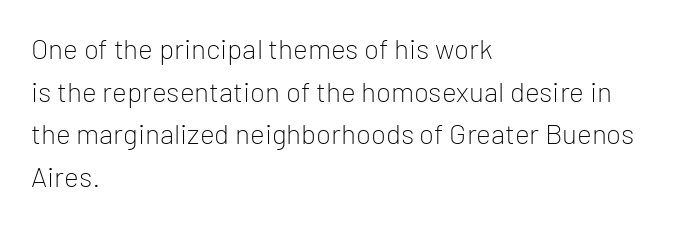
The image shows 28 px light sans-serif type, upright; set left-aligned, normal line spacing (1.52x), normal letter spacing, not underlined; low stroke contrast and a medium x-height.
